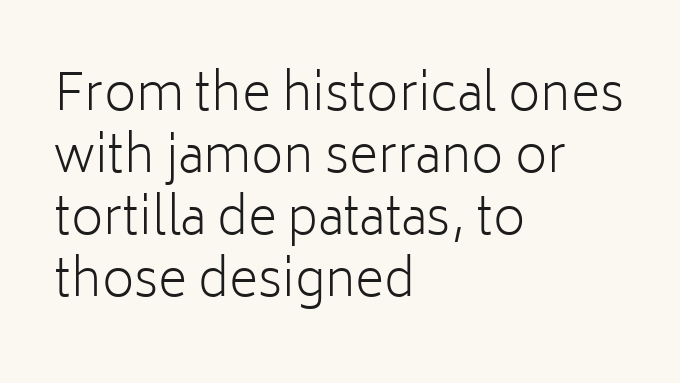
The image shows 50 px light sans-serif type, upright; set left-aligned, line spacing 1.24x, normal letter spacing, not underlined; low stroke contrast and a medium x-height.
